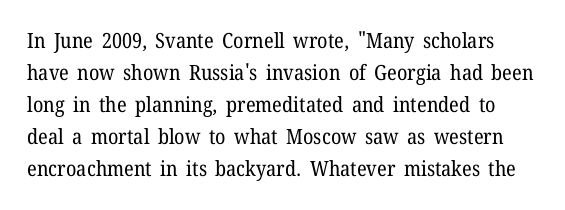
This is the regular roman posture of the typeface. Quick note: interline space is typical. Rule under the text: the space is simply empty. Tracking here is standard; glyphs follow each other at the usual distance. The strokes are not fattened; the text isn't bold.
